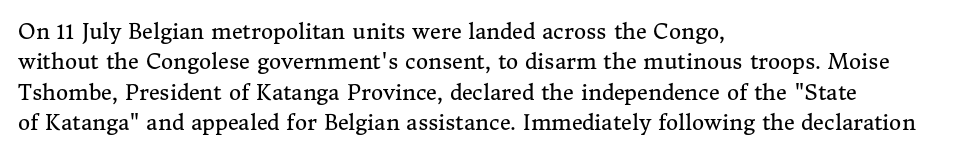
Q: Is the text bold? A: No.
Q: Is the text italic (slanted)? A: No, it is upright.
Q: Is the text underlined? A: No.
Q: How is the paragraph aligned? A: Left-aligned.
Q: Is the spacing between letters normal or unusually wide? A: Normal.
Q: Is the spacing between lines tight, normal or loose? A: Normal.
